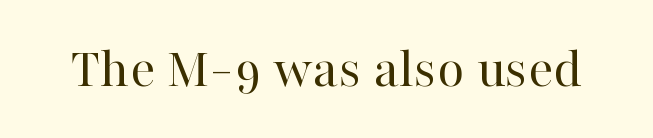
Q: Is the text bold? A: No.
Q: Is the text italic (slanted)? A: No, it is upright.
Q: Is the typeface a serif or a sans-serif typeface? A: Serif.
Q: Is the text underlined? A: No.
Q: Is the spacing between letters normal or unusually wide? A: Normal.
Q: Width (condensed, normal, or wide)? A: Normal.
Q: Stroke contrast? A: High.
Q: x-height? A: Medium.
Q: Monospaced? A: No.
